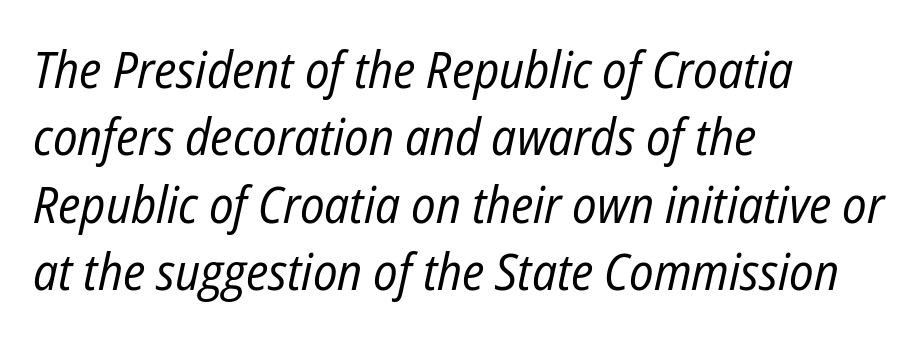
Q: Is the text bold? A: No.
Q: Is the text italic (slanted)? A: Yes, it leans right by about 12 degrees.
Q: Is the text underlined? A: No.
Q: How is the paragraph aligned? A: Left-aligned.
Q: Is the spacing between letters normal or unusually wide? A: Normal.
Q: Is the spacing between lines tight, normal or loose? A: Normal.
Q: Width (condensed, normal, or wide)? A: Condensed.
Q: Stroke contrast? A: Low.
Q: x-height? A: Medium.
Q: Monospaced? A: No.
